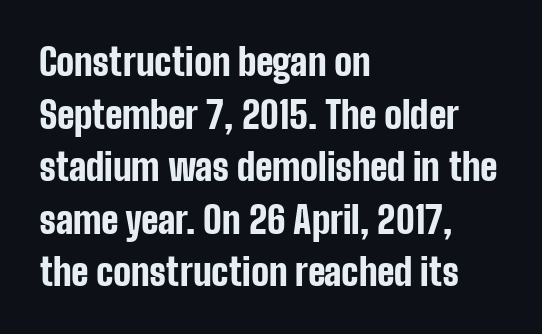
The image shows 37 px bold, condensed sans-serif type, upright; set left-aligned, normal line spacing (1.42x), normal letter spacing, not underlined; low stroke contrast and a medium x-height.
